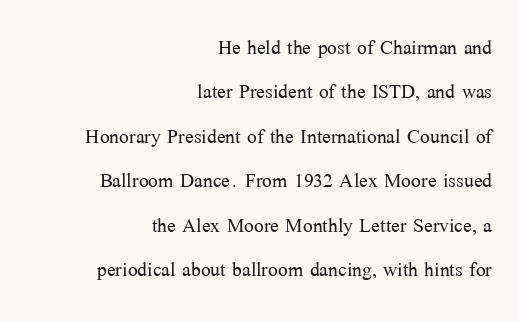
{"italic": "no", "bold": "no", "underline": "no", "align": "right", "line_spacing_ratio": 1.71, "letter_spacing": "normal", "letter_spacing_em": 0.0, "glyph_px": 26}
